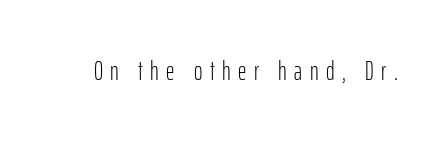
The image shows 26 px text type, upright; set unusually wide letter spacing (+0.29 em), not underlined.
